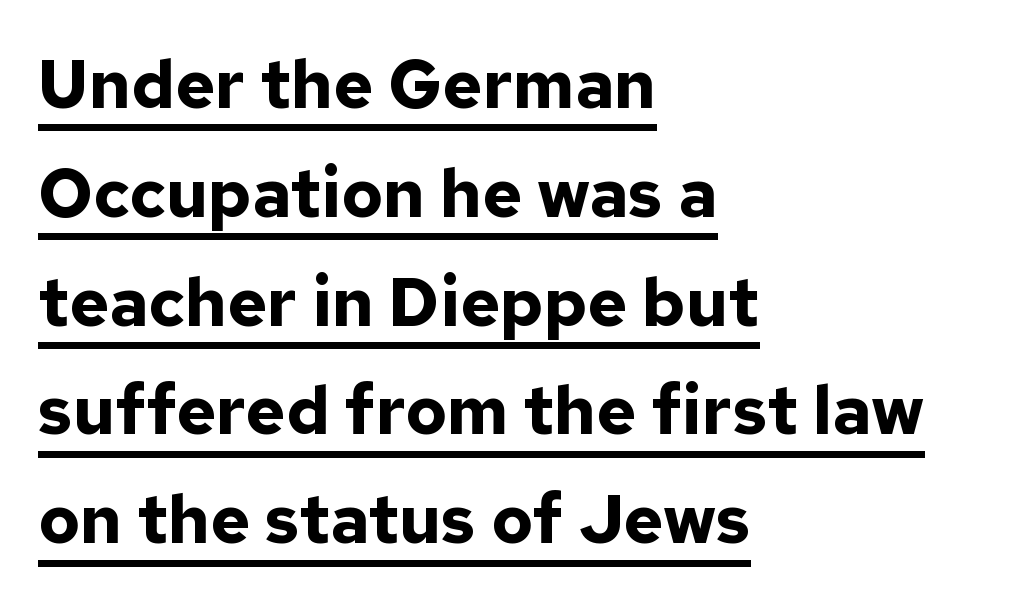
Q: Is the text bold? A: Yes.
Q: Is the text italic (slanted)? A: No, it is upright.
Q: Is the typeface a serif or a sans-serif typeface? A: Sans-serif.
Q: Is the text underlined? A: Yes.
Q: How is the paragraph aligned? A: Left-aligned.
Q: Is the spacing between letters normal or unusually wide? A: Normal.
Q: Is the spacing between lines tight, normal or loose? A: Normal.
Q: Width (condensed, normal, or wide)? A: Normal.
Q: Stroke contrast? A: Low.
Q: x-height? A: Medium.
Q: Monospaced? A: No.
